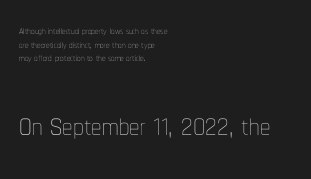
{"italic": "no", "bold": "no", "weight": "thin", "width": "condensed", "stroke_contrast": "low", "x_height": "medium", "monospaced": "no", "underline": "no", "align": "left", "line_spacing": "tight", "line_spacing_ratio": 0.97, "letter_spacing": "normal", "letter_spacing_em": 0.0, "larger_block": "second", "size_ratio": 2.93, "glyph_px": 41}
